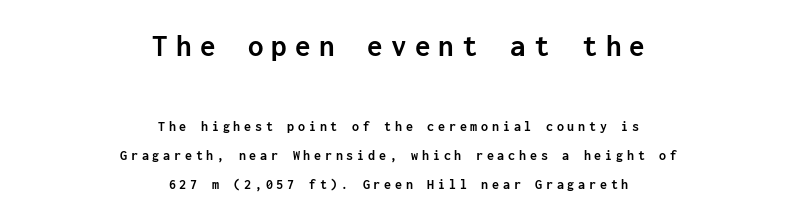
In terms of posture, this sample is upright. The face used here is monospaced, like something from a code editor. Is the type bold? Yes — the strokes are clearly thick and heavy. This rendering features lettering with no underline.
